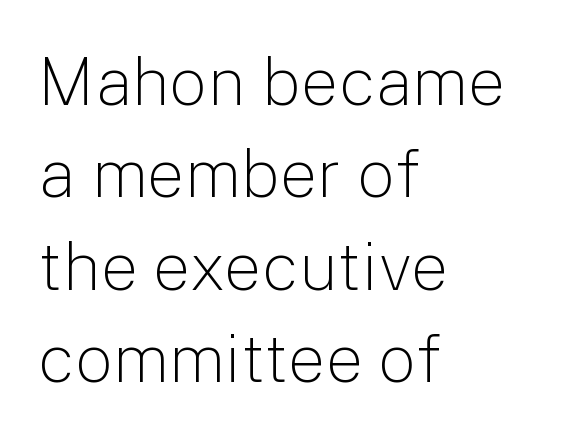
The face used here is proportionally spaced, like ordinary book or web type. This is roman type, the default non-slanted kind. Typeset ragged right — the left edge is the straight one. Stroke mass is kept to a normal reading level or below. This rendering employs a face without finishing strokes, i.e., a sans-serif.
